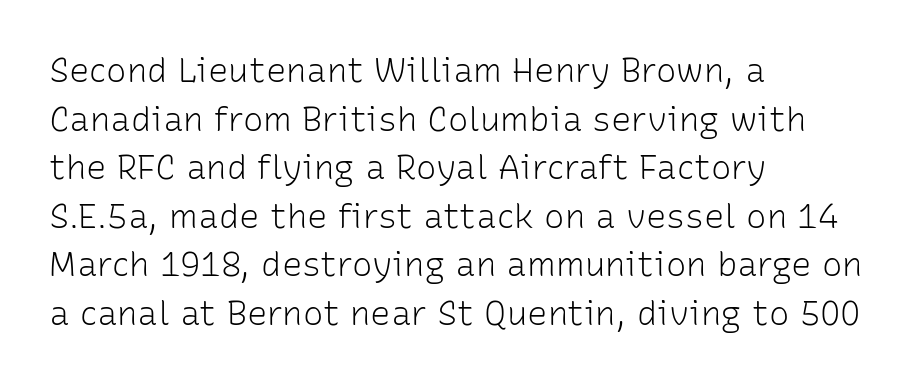
{"serif": "no", "italic": "no", "bold": "no", "weight": "light", "width": "normal", "stroke_contrast": "low", "x_height": "medium", "monospaced": "no", "underline": "no", "align": "left", "line_spacing": "normal", "line_spacing_ratio": 1.43, "letter_spacing": "normal", "letter_spacing_em": 0.0, "glyph_px": 34}
